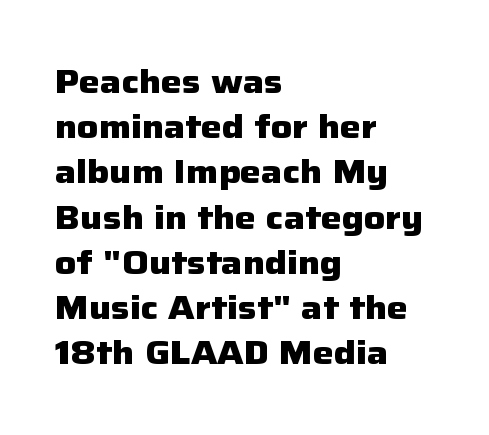
{"serif": "no", "italic": "no", "bold": "yes", "weight": "heavy", "width": "normal", "stroke_contrast": "low", "x_height": "medium", "monospaced": "no", "underline": "no", "align": "left", "line_spacing": "normal", "line_spacing_ratio": 1.37, "letter_spacing": "normal", "letter_spacing_em": 0.0, "glyph_px": 33}
